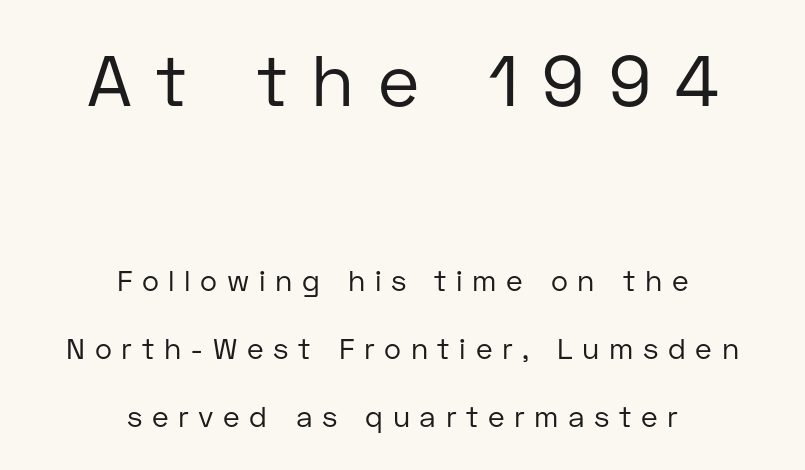
{"serif": "no", "italic": "no", "bold": "no", "weight": "regular", "width": "normal", "stroke_contrast": "low", "x_height": "medium", "monospaced": "no", "underline": "no", "align": "center", "line_spacing": "loose", "line_spacing_ratio": 2.35, "letter_spacing": "wide", "letter_spacing_em": 0.33, "larger_block": "first", "size_ratio": 2.48, "glyph_px": 72}
